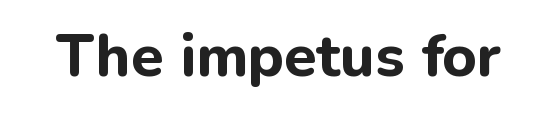
Q: Is the text bold? A: Yes.
Q: Is the text italic (slanted)? A: No, it is upright.
Q: Is the typeface a serif or a sans-serif typeface? A: Sans-serif.
Q: Is the text underlined? A: No.
Q: Is the spacing between letters normal or unusually wide? A: Normal.
Q: Width (condensed, normal, or wide)? A: Normal.
Q: Stroke contrast? A: Low.
Q: x-height? A: Medium.
Q: Monospaced? A: No.
